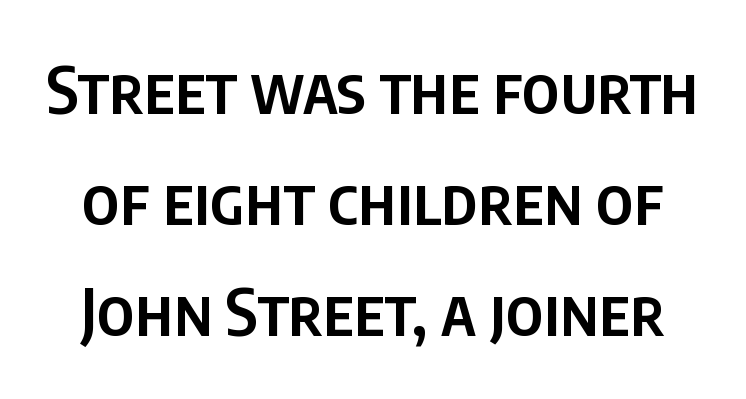
The image shows 65 px semibold, condensed sans-serif type, upright; set line spacing 1.71x, normal letter spacing, not underlined; low stroke contrast and a large x-height.
